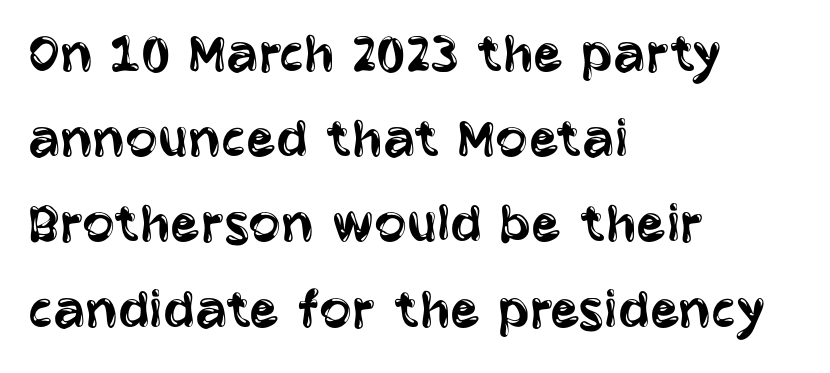
Q: Is the text bold? A: No.
Q: Is the text italic (slanted)? A: No, it is upright.
Q: Is the typeface a serif or a sans-serif typeface? A: Sans-serif.
Q: Is the text underlined? A: No.
Q: How is the paragraph aligned? A: Left-aligned.
Q: Is the spacing between letters normal or unusually wide? A: Normal.
Q: Is the spacing between lines tight, normal or loose? A: Normal.
Q: Width (condensed, normal, or wide)? A: Condensed.
Q: Stroke contrast? A: Low.
Q: x-height? A: Large.
Q: Monospaced? A: No.
